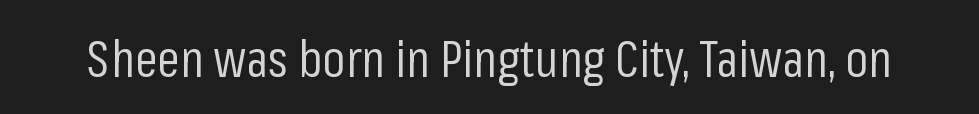
Q: Is the text bold? A: No.
Q: Is the text italic (slanted)? A: No, it is upright.
Q: Is the typeface a serif or a sans-serif typeface? A: Sans-serif.
Q: Is the text underlined? A: No.
Q: Is the spacing between letters normal or unusually wide? A: Normal.
Q: Width (condensed, normal, or wide)? A: Condensed.
Q: Stroke contrast? A: Low.
Q: x-height? A: Medium.
Q: Monospaced? A: No.
